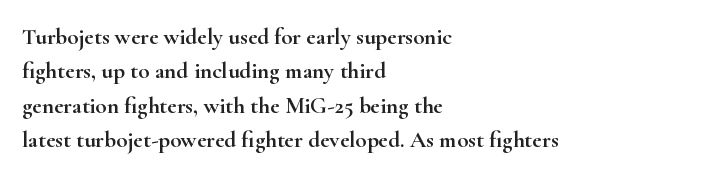
Q: Is the text italic (slanted)? A: No, it is upright.
Q: Is the text underlined? A: No.
Q: How is the paragraph aligned? A: Left-aligned.
Q: Is the spacing between letters normal or unusually wide? A: Normal.
Q: Is the spacing between lines tight, normal or loose? A: Normal.
